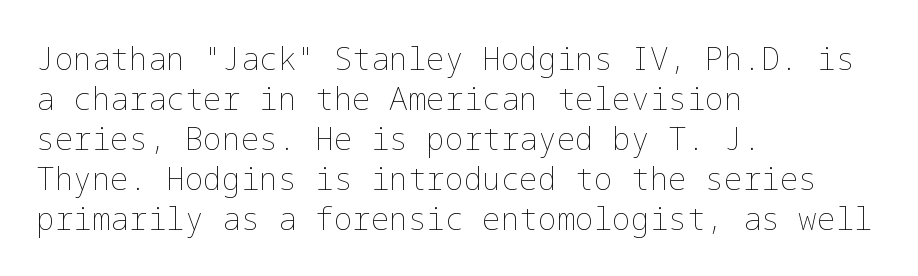
{"italic": "no", "bold": "no", "weight": "thin", "width": "normal", "stroke_contrast": "low", "x_height": "medium", "underline": "no", "align": "left", "line_spacing": "normal", "line_spacing_ratio": 1.29, "letter_spacing": "normal", "letter_spacing_em": 0.0, "glyph_px": 31}
